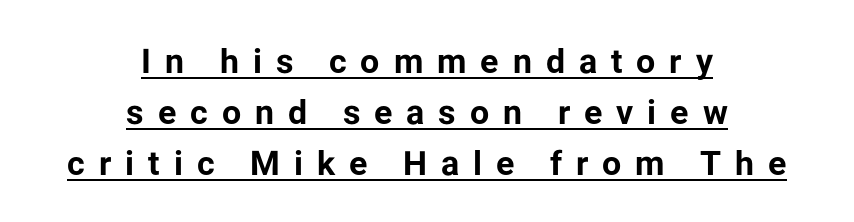
Stroke thickness is high; the sample reads as a true bold. Nope, not italic — everything's standing straight. A typesetter would call this proportional, since set widths differ per character. The tracking jumps out immediately: characters are airy and widely separated.
